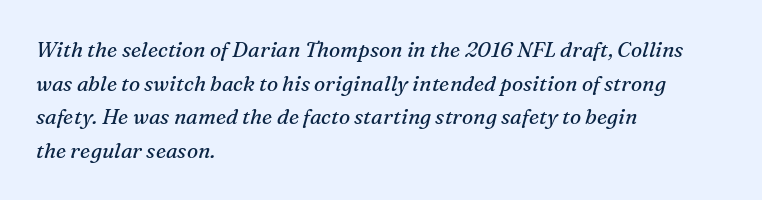
Letter spacing: default. The typesetter chose a ragged-right arrangement here. The block of text has a typical density, with ordinary space between rows. Caption: face not bold, strokes unweighted. Just letters on the line, the space beneath them empty. This sample uses an oblique cut, with every glyph tilted off the vertical.
